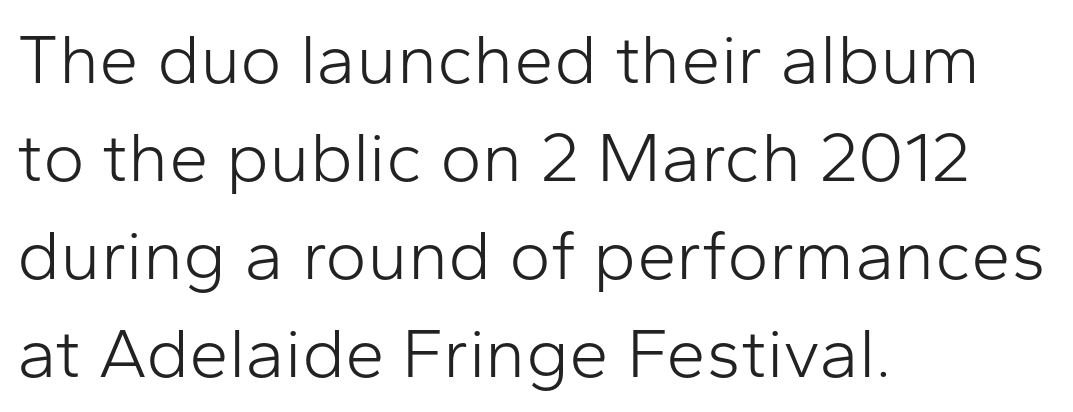
{"serif": "no", "italic": "no", "bold": "no", "weight": "light", "width": "normal", "stroke_contrast": "low", "x_height": "medium", "monospaced": "no", "underline": "no", "align": "left", "line_spacing": "normal", "line_spacing_ratio": 1.38, "letter_spacing": "normal", "letter_spacing_em": 0.0, "glyph_px": 71}
